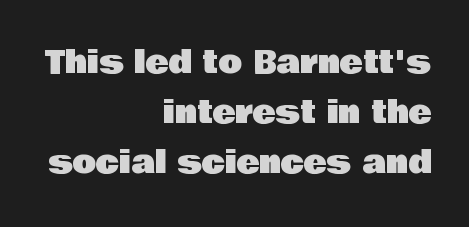
Q: Is the text italic (slanted)? A: No, it is upright.
Q: Is the typeface a serif or a sans-serif typeface? A: Sans-serif.
Q: Is the text underlined? A: No.
Q: How is the paragraph aligned? A: Right-aligned.
Q: Is the spacing between letters normal or unusually wide? A: Normal.
Q: Is the spacing between lines tight, normal or loose? A: Normal.
Q: Width (condensed, normal, or wide)? A: Normal.
Q: Stroke contrast? A: Low.
Q: x-height? A: Large.
Q: Monospaced? A: No.
